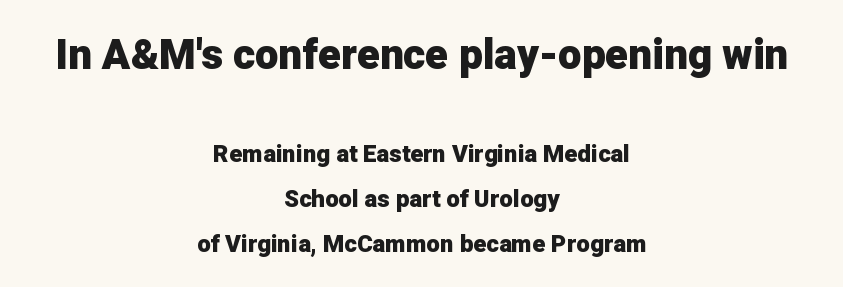
The image shows 42 px heavy sans-serif type, upright; set centered, line spacing 1.87x, normal letter spacing, not underlined; the first (top) block is 1.75x larger; low stroke contrast and a medium x-height.
